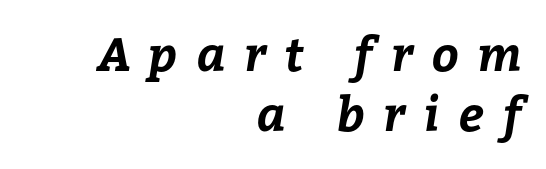
Notice how thick the strokes are: this is what a full bold looks like. Spacing verdict: proportional, widths tailored to each character. Every row of glyphs terminates at an identical x-position on the right. The gap between lines stays unmarked. The rows are spaced the way most documents space them.
